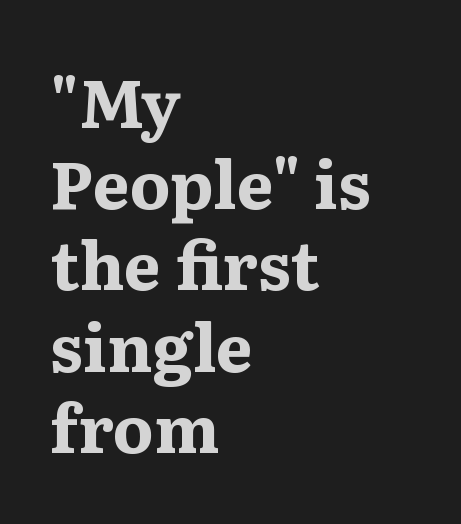
{"serif": "yes", "italic": "no", "bold": "yes", "weight": "bold", "width": "wide", "stroke_contrast": "medium", "x_height": "medium", "monospaced": "no", "underline": "no", "align": "left", "line_spacing_ratio": 1.23, "letter_spacing": "normal", "letter_spacing_em": 0.0, "glyph_px": 66}
